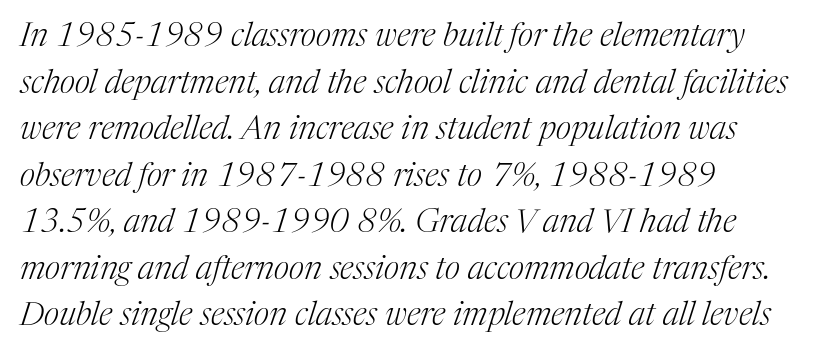
The image shows 33 px light serif type, italic (leaning right); set left-aligned, normal line spacing (1.41x), normal letter spacing, not underlined; medium stroke contrast and a medium x-height.
